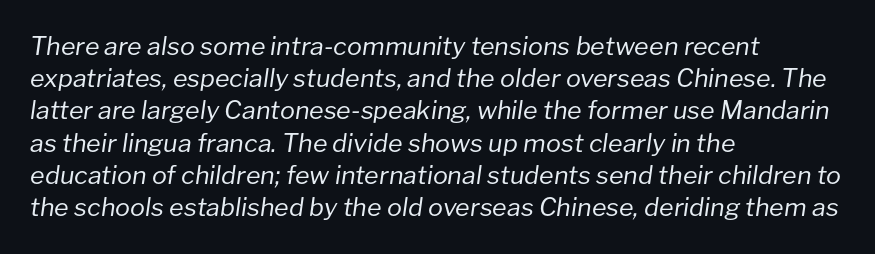
Q: Is the text bold? A: No.
Q: Is the text italic (slanted)? A: Yes, it leans right by about 8 degrees.
Q: Is the text underlined? A: No.
Q: How is the paragraph aligned? A: Left-aligned.
Q: Is the spacing between letters normal or unusually wide? A: Normal.
Q: Is the spacing between lines tight, normal or loose? A: Normal.
